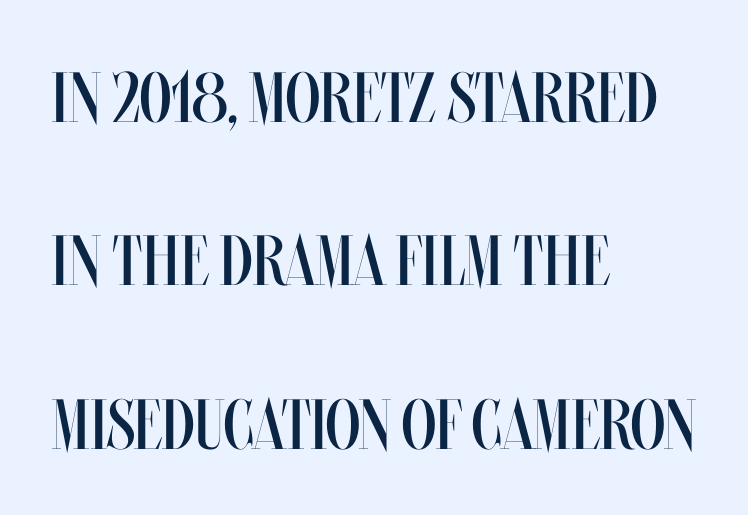
The image shows 71 px regular-weight, condensed type, upright; set left-aligned, loose line spacing (2.3x), normal letter spacing, not underlined; medium stroke contrast and a large x-height.
